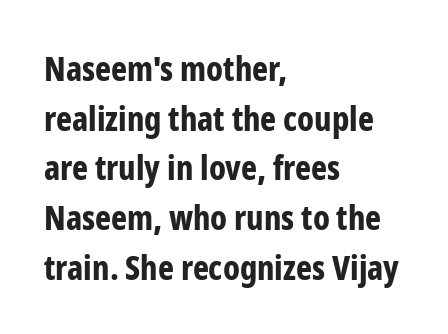
Q: Is the text bold? A: Yes.
Q: Is the text italic (slanted)? A: No, it is upright.
Q: Is the typeface a serif or a sans-serif typeface? A: Sans-serif.
Q: Is the text underlined? A: No.
Q: How is the paragraph aligned? A: Left-aligned.
Q: Is the spacing between letters normal or unusually wide? A: Normal.
Q: Is the spacing between lines tight, normal or loose? A: Normal.
Q: Width (condensed, normal, or wide)? A: Condensed.
Q: Stroke contrast? A: Low.
Q: x-height? A: Medium.
Q: Monospaced? A: No.
